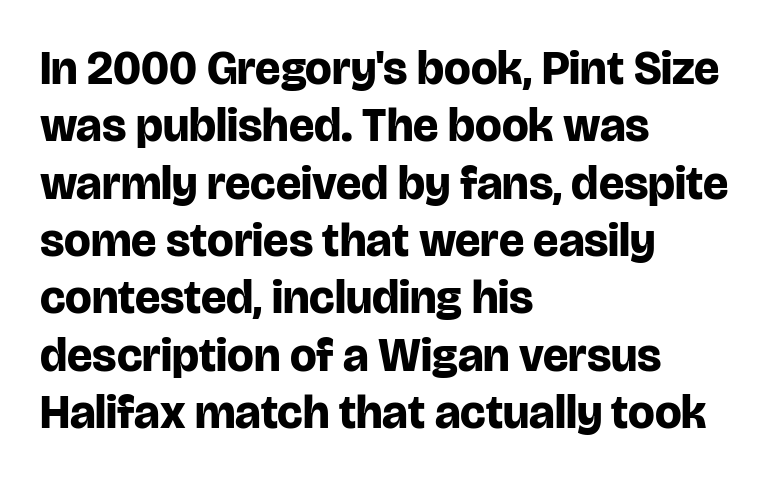
{"serif": "no", "italic": "no", "bold": "yes", "weight": "bold", "width": "normal", "stroke_contrast": "low", "x_height": "large", "monospaced": "no", "underline": "no", "align": "left", "line_spacing_ratio": 1.22, "letter_spacing": "normal", "letter_spacing_em": 0.0, "glyph_px": 47}
